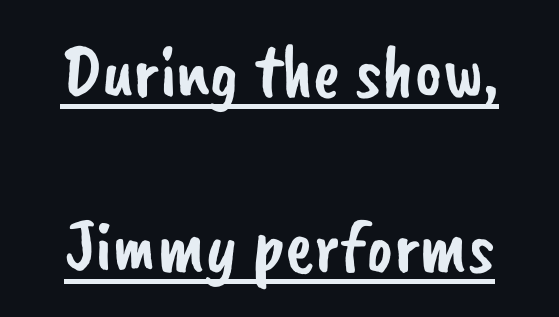
{"serif": "no", "width": "normal", "stroke_contrast": "low", "x_height": "small", "monospaced": "no", "underline": "yes", "line_spacing": "loose", "line_spacing_ratio": 2.34, "letter_spacing": "normal", "letter_spacing_em": 0.0, "glyph_px": 75}
